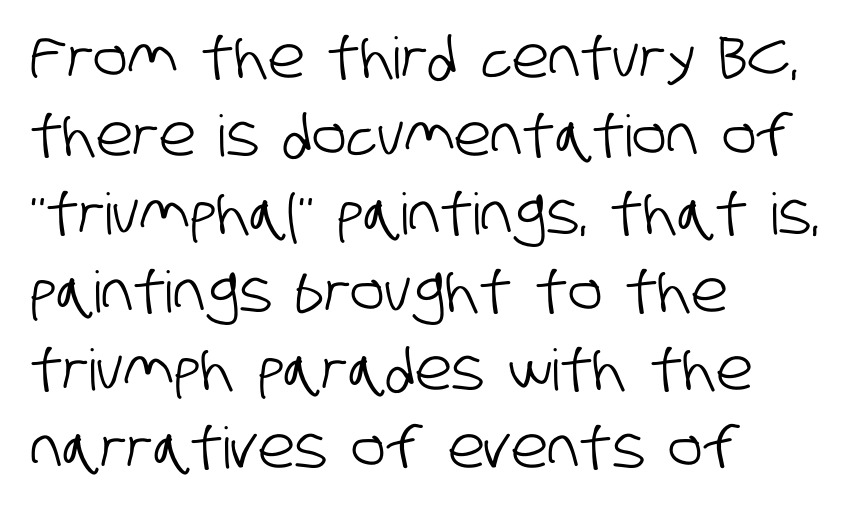
The image shows 57 px condensed sans-serif type; set left-aligned, normal line spacing (1.37x), normal letter spacing, not underlined; low stroke contrast and a large x-height.
